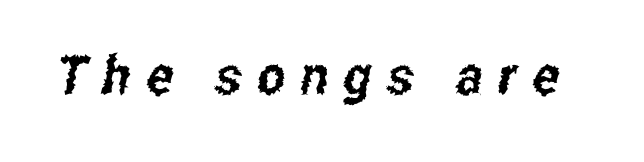
The designer went with a sans here, leaving each stem footless. Just letters on the line, the space beneath them empty. The gaps between neighbouring characters are conspicuously large. Each letter keeps its own natural width here, so spacing adapts to shape.
